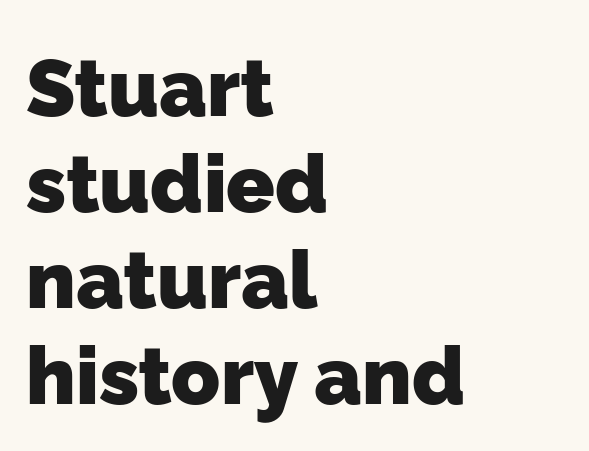
{"serif": "no", "bold": "yes", "weight": "heavy", "width": "normal", "stroke_contrast": "low", "x_height": "medium", "monospaced": "no", "underline": "no", "align": "left", "line_spacing_ratio": 1.2, "letter_spacing": "normal", "letter_spacing_em": 0.0, "glyph_px": 80}
